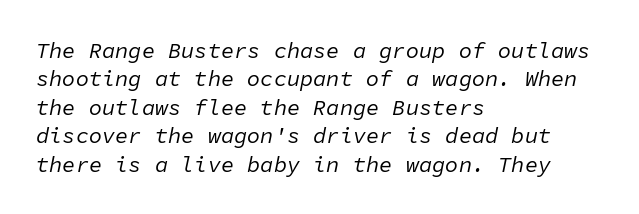
No letter is thick-stroked: the sample isn't bold. Would a proofreader flag this as italicized? Yes. Notice how the passage keeps a crisp vertical edge on the left only. The zone under the glyphs is completely vacant. The passage shown has conventional tracking throughout.
